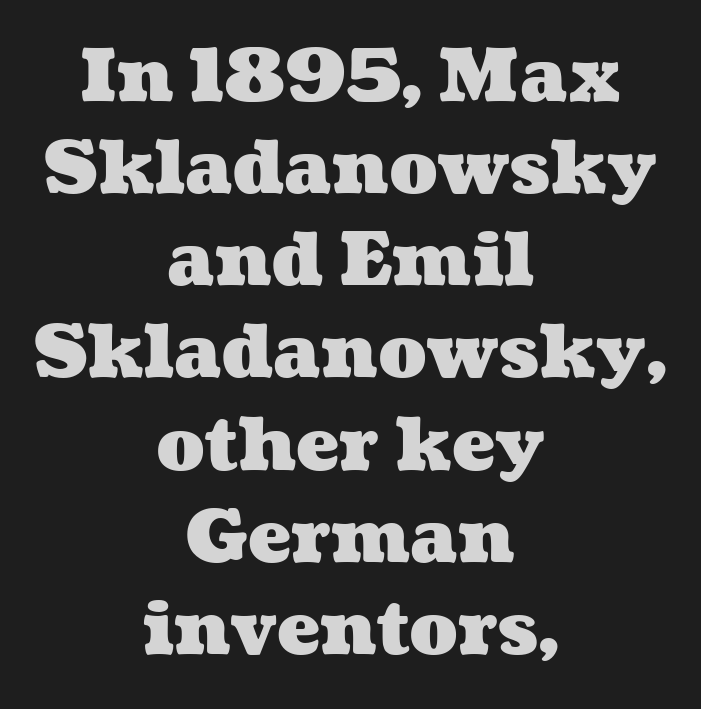
{"bold": "yes", "weight": "heavy", "width": "wide", "stroke_contrast": "medium", "x_height": "medium", "monospaced": "no", "underline": "no", "align": "center", "line_spacing": "normal", "line_spacing_ratio": 1.28, "letter_spacing": "normal", "letter_spacing_em": 0.0, "glyph_px": 72}
